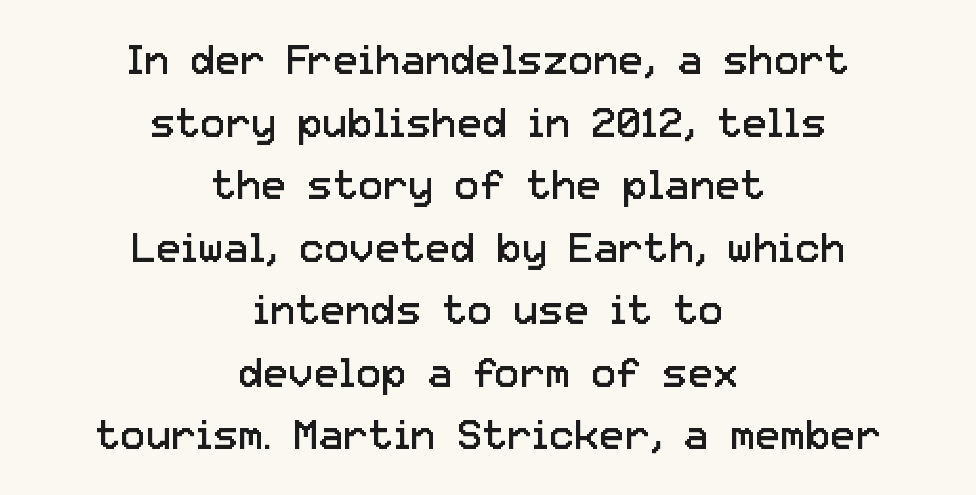
The image shows 42 px regular-weight sans-serif type, upright; set centered, normal line spacing (1.49x), normal letter spacing, not underlined; low stroke contrast and a medium x-height.
